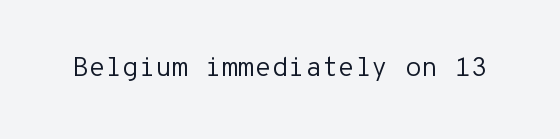
{"italic": "no", "bold": "no", "underline": "no", "letter_spacing": "normal", "letter_spacing_em": 0.0, "glyph_px": 27}
